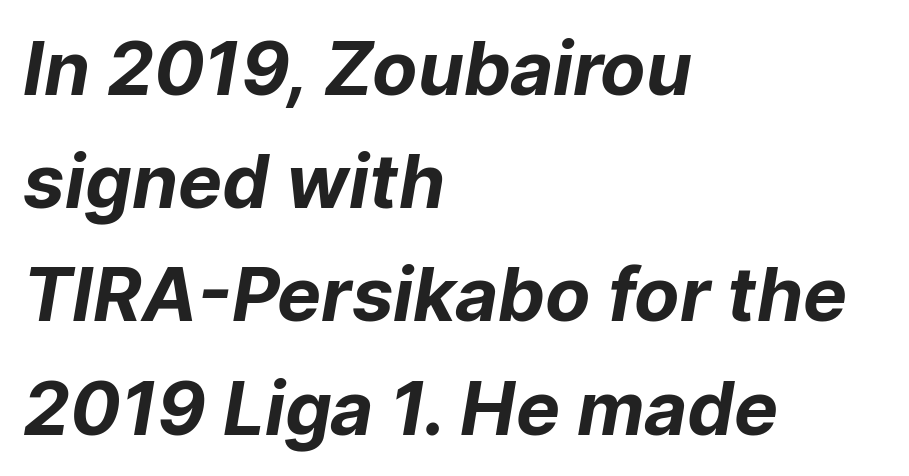
The rendering shows plain stroke endings on the letterforms — a sans-serif design. Each letter keeps its own natural width here, so spacing adapts to shape. How are the letters spaced? Ordinarily, with no added tracking. Line beginnings align vertically; line endings do not.
